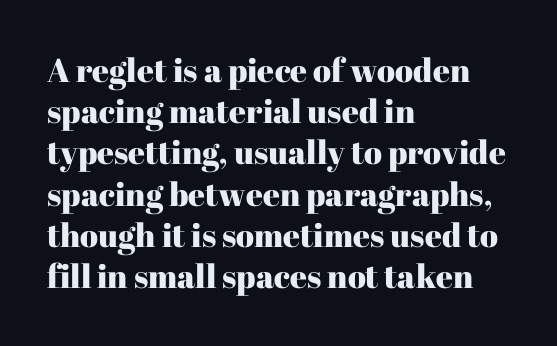
Q: Is the text italic (slanted)? A: No, it is upright.
Q: Is the typeface a serif or a sans-serif typeface? A: Serif.
Q: Is the text underlined? A: No.
Q: How is the paragraph aligned? A: Left-aligned.
Q: Is the spacing between letters normal or unusually wide? A: Normal.
Q: Is the spacing between lines tight, normal or loose? A: Normal.
Q: Width (condensed, normal, or wide)? A: Normal.
Q: Stroke contrast? A: High.
Q: x-height? A: Medium.
Q: Monospaced? A: No.
